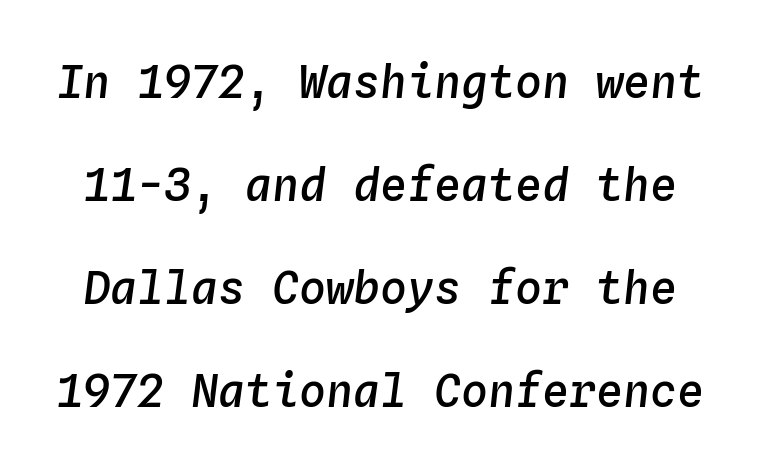
Q: Is the text bold? A: Semi-bold.
Q: Is the text italic (slanted)? A: Yes, it leans right by about 4 degrees.
Q: Is the text underlined? A: No.
Q: Is the spacing between letters normal or unusually wide? A: Normal.
Q: Is the spacing between lines tight, normal or loose? A: Loose.
Q: Width (condensed, normal, or wide)? A: Normal.
Q: Stroke contrast? A: Low.
Q: x-height? A: Medium.
Q: Monospaced? A: Yes.
